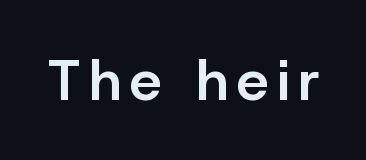
Q: Is the text bold? A: Semi-bold.
Q: Is the text italic (slanted)? A: No, it is upright.
Q: Is the typeface a serif or a sans-serif typeface? A: Sans-serif.
Q: Is the text underlined? A: No.
Q: Width (condensed, normal, or wide)? A: Normal.
Q: Stroke contrast? A: Low.
Q: x-height? A: Medium.
Q: Monospaced? A: No.
